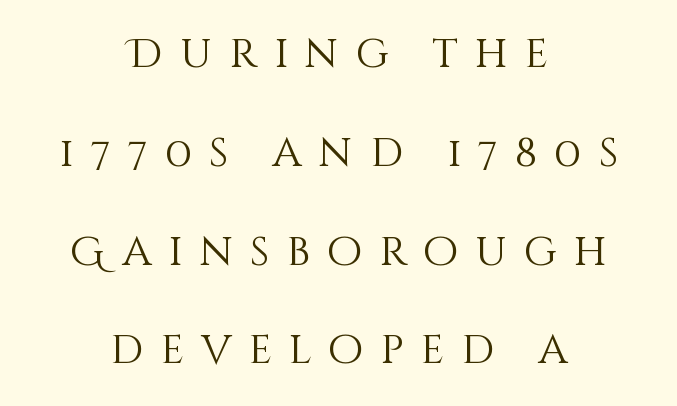
The image shows 41 px light type, upright; set centered, loose line spacing (2.41x), unusually wide letter spacing (+0.41 em), not underlined; medium stroke contrast and a large x-height.
